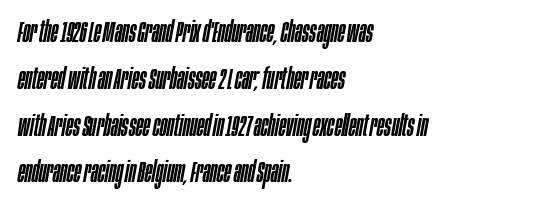
Q: Is the text italic (slanted)? A: Yes, it leans right by about 10 degrees.
Q: Is the text underlined? A: No.
Q: How is the paragraph aligned? A: Left-aligned.
Q: Is the spacing between letters normal or unusually wide? A: Normal.
Q: Is the spacing between lines tight, normal or loose? A: Normal.
Q: Width (condensed, normal, or wide)? A: Condensed.
Q: Stroke contrast? A: Low.
Q: x-height? A: Large.
Q: Monospaced? A: No.
